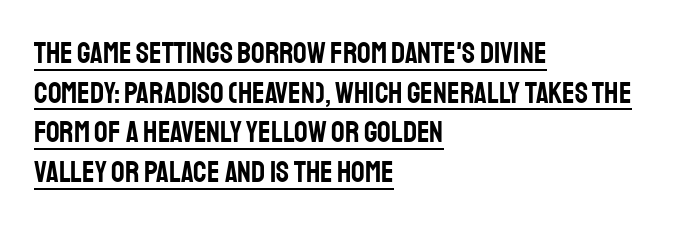
The image shows 30 px condensed sans-serif type, upright; set left-aligned, normal line spacing (1.32x), normal letter spacing, underlined; low stroke contrast and a large x-height.
